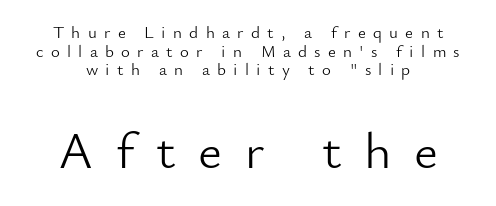
The image shows 52 px light sans-serif type, upright; set centered, tight line spacing (1.1x), unusually wide letter spacing (+0.43 em), not underlined; the second (bottom) block is 3.06x larger; low stroke contrast and a small x-height.
